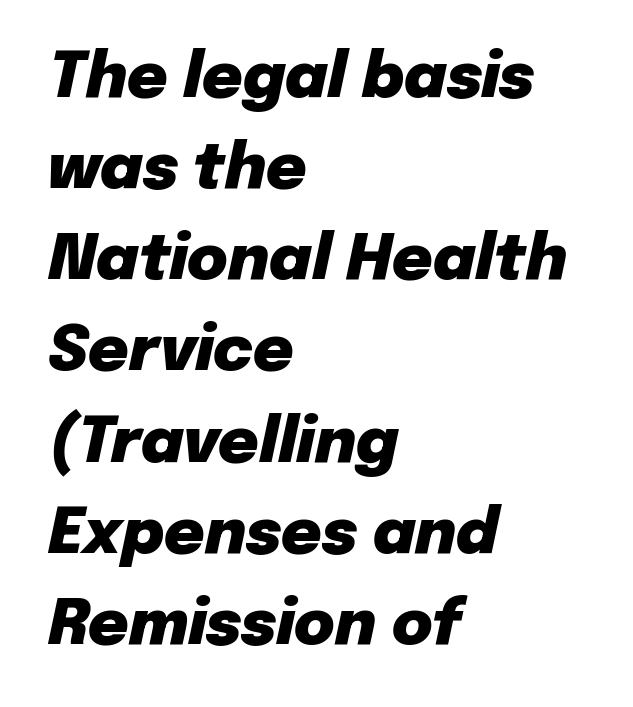
Q: Is the text bold? A: Yes.
Q: Is the text italic (slanted)? A: Yes, it leans right by about 12 degrees.
Q: Is the text underlined? A: No.
Q: How is the paragraph aligned? A: Left-aligned.
Q: Is the spacing between letters normal or unusually wide? A: Normal.
Q: Is the spacing between lines tight, normal or loose? A: Normal.
Q: Width (condensed, normal, or wide)? A: Normal.
Q: Stroke contrast? A: Low.
Q: x-height? A: Medium.
Q: Monospaced? A: No.
